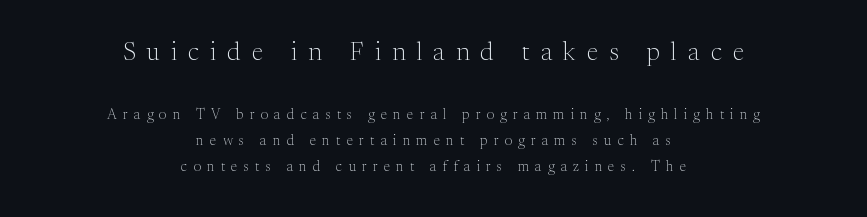
The image shows 25 px text type, upright; set centered, line spacing 1.87x, unusually wide letter spacing (+0.45 em), not underlined; the first (top) block is 1.79x larger.
